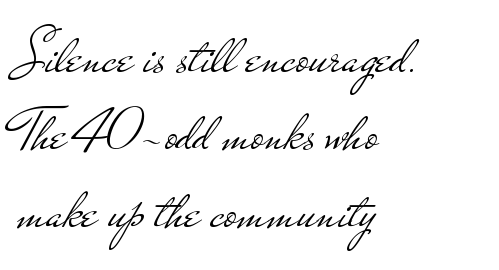
Q: Is the text bold? A: No.
Q: Is the text italic (slanted)? A: Yes.
Q: Is the typeface a serif or a sans-serif typeface? A: Sans-serif.
Q: Is the text underlined? A: No.
Q: How is the paragraph aligned? A: Left-aligned.
Q: Is the spacing between letters normal or unusually wide? A: Normal.
Q: Is the spacing between lines tight, normal or loose? A: Normal.
Q: Width (condensed, normal, or wide)? A: Wide.
Q: Stroke contrast? A: Low.
Q: x-height? A: Small.
Q: Monospaced? A: No.
